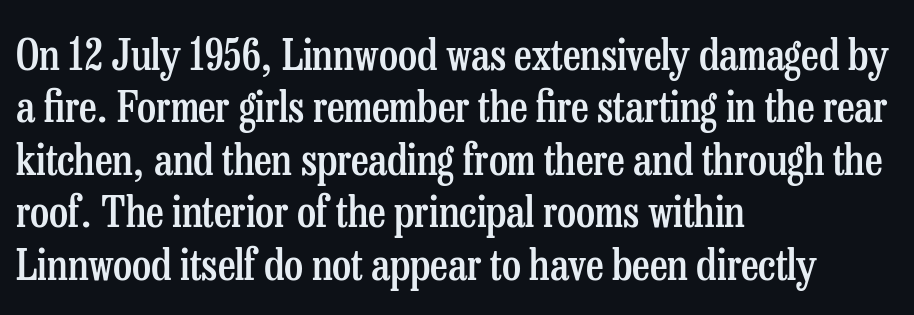
{"serif": "yes", "italic": "no", "bold": "semi", "weight": "semibold", "width": "condensed", "stroke_contrast": "low", "x_height": "medium", "monospaced": "no", "underline": "no", "align": "left", "line_spacing_ratio": 1.22, "letter_spacing": "normal", "letter_spacing_em": 0.0, "glyph_px": 43}
